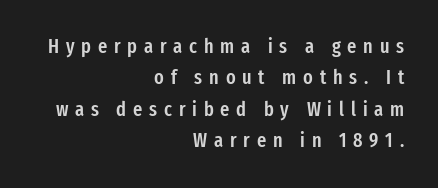
Q: Is the text bold? A: Semi-bold.
Q: Is the text italic (slanted)? A: No, it is upright.
Q: Is the text underlined? A: No.
Q: How is the paragraph aligned? A: Right-aligned.
Q: Is the spacing between letters normal or unusually wide? A: Unusually wide.
Q: Is the spacing between lines tight, normal or loose? A: Normal.
